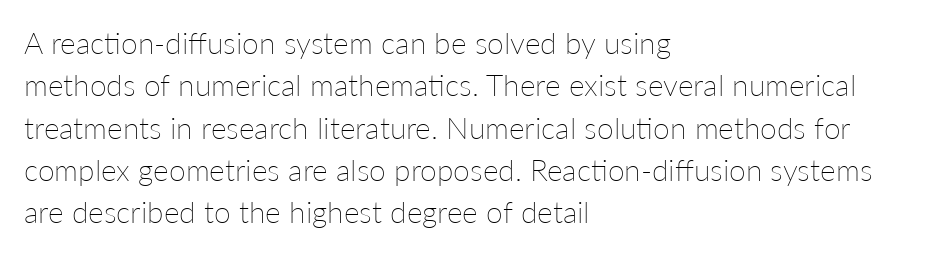
{"italic": "no", "bold": "no", "weight": "thin", "width": "normal", "stroke_contrast": "low", "x_height": "medium", "monospaced": "no", "underline": "no", "align": "left", "line_spacing": "normal", "line_spacing_ratio": 1.41, "letter_spacing": "normal", "letter_spacing_em": 0.0, "glyph_px": 30}
